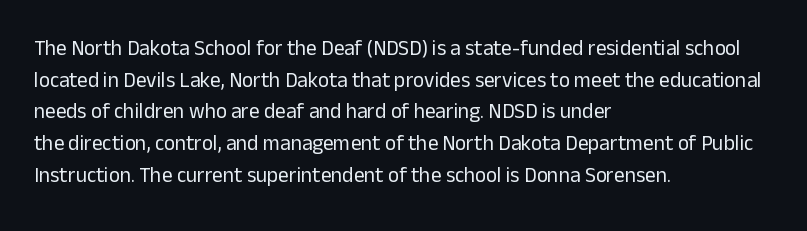
Style check: upright. Leftover space on each line is placed entirely after the last word. The rows are spaced the way most documents space them. The font is comparable to plain body text, perhaps lighter. Honestly, there is no underline to notice here at all. Nobody touched the tracking dial on this one.
